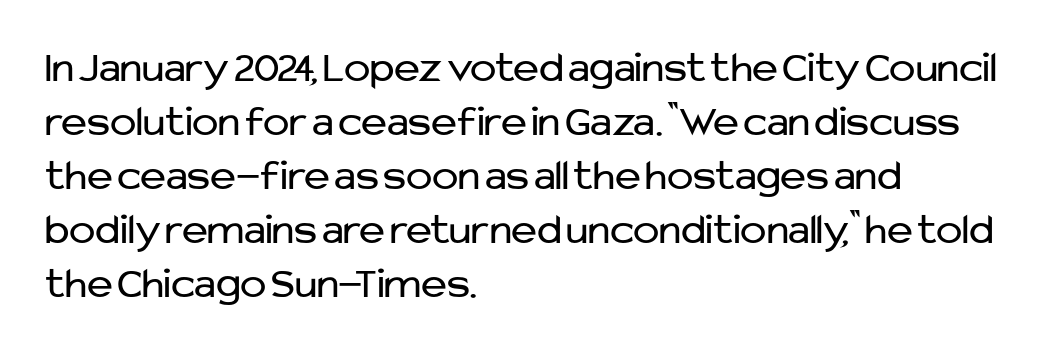
{"serif": "no", "italic": "no", "bold": "no", "weight": "regular", "width": "normal", "stroke_contrast": "low", "x_height": "medium", "monospaced": "no", "underline": "no", "align": "left", "line_spacing_ratio": 1.23, "letter_spacing": "normal", "letter_spacing_em": 0.0, "glyph_px": 44}
